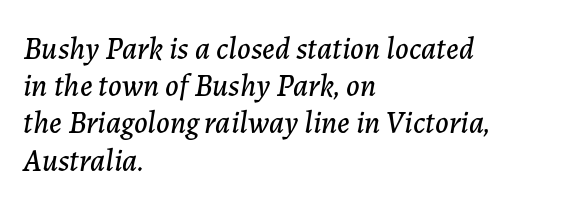
The image shows 31 px text type, italic (leaning right); set left-aligned, line spacing 1.2x, normal letter spacing, not underlined; low stroke contrast and a medium x-height.
